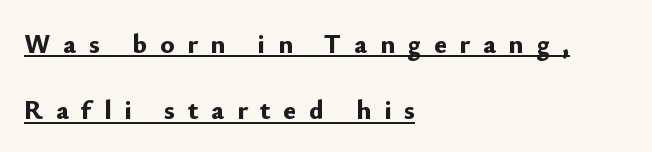
These lines are set flush left with a ragged right edge. The type sits square on the baseline with zero lean. Each word looks stretched out because of the extra space between its letters. This rendering features underlined lettering.
